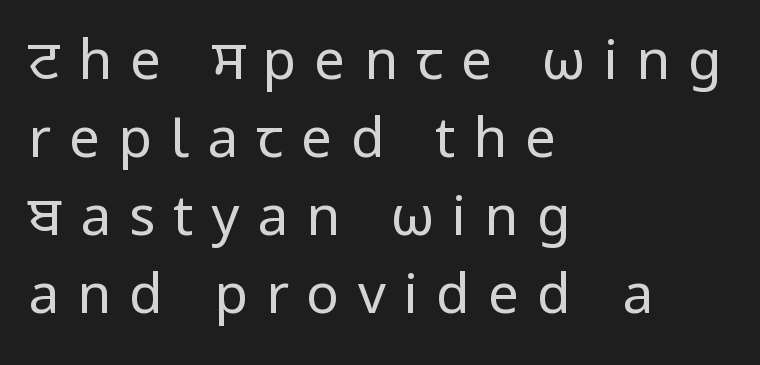
Every row of glyphs begins at an identical x-position on the left. The gap between lines stays unmarked. The axis of the letterforms is exactly vertical. Typographically, this falls in the sans-serif category.
